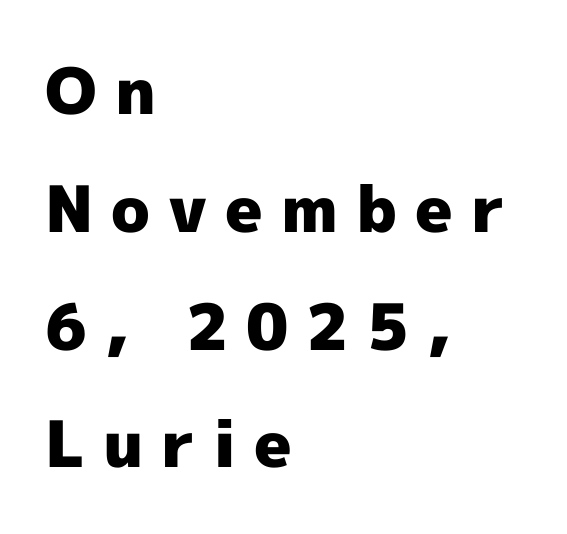
The image shows 64 px heavy sans-serif type, upright; set left-aligned, line spacing 1.84x, unusually wide letter spacing (+0.28 em), not underlined; a medium x-height.
